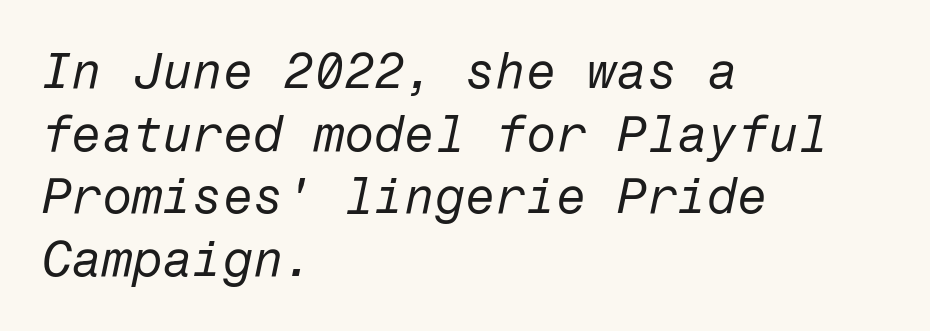
Q: Is the text bold? A: No.
Q: Is the text italic (slanted)? A: Yes, it leans right by about 12 degrees.
Q: Is the text underlined? A: No.
Q: How is the paragraph aligned? A: Left-aligned.
Q: Is the spacing between letters normal or unusually wide? A: Normal.
Q: Is the spacing between lines tight, normal or loose? A: Normal.
Q: Width (condensed, normal, or wide)? A: Normal.
Q: Stroke contrast? A: Low.
Q: x-height? A: Medium.
